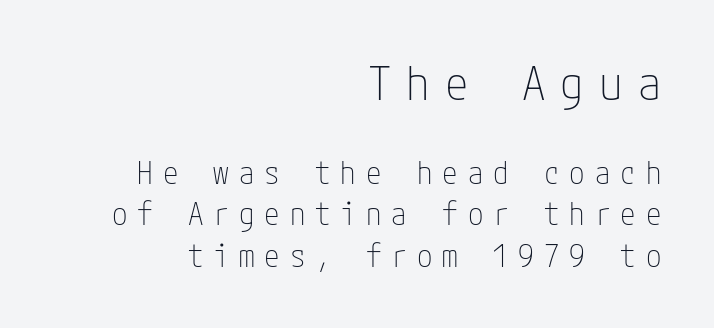
The image shows 47 px thin, condensed sans-serif type, upright; set right-aligned, normal line spacing (1.33x), unusually wide letter spacing (+0.32 em), not underlined; the first (top) block is 1.52x larger; low stroke contrast and a medium x-height.
